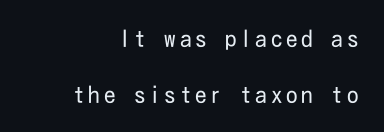
Q: Is the text bold? A: No.
Q: Is the text italic (slanted)? A: No, it is upright.
Q: Is the text underlined? A: No.
Q: Is the spacing between lines tight, normal or loose? A: Loose.
